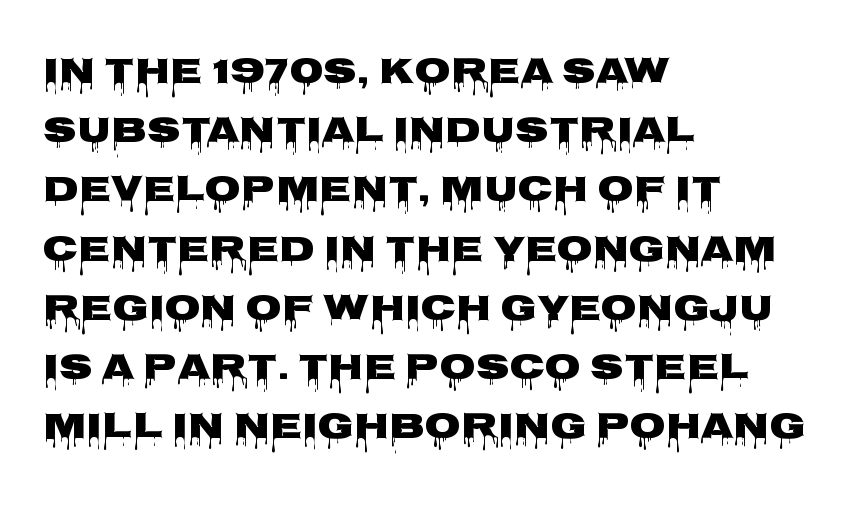
The image shows 37 px heavy, wide sans-serif type, upright; set left-aligned, normal line spacing (1.6x), normal letter spacing, not underlined; low stroke contrast and a large x-height.
